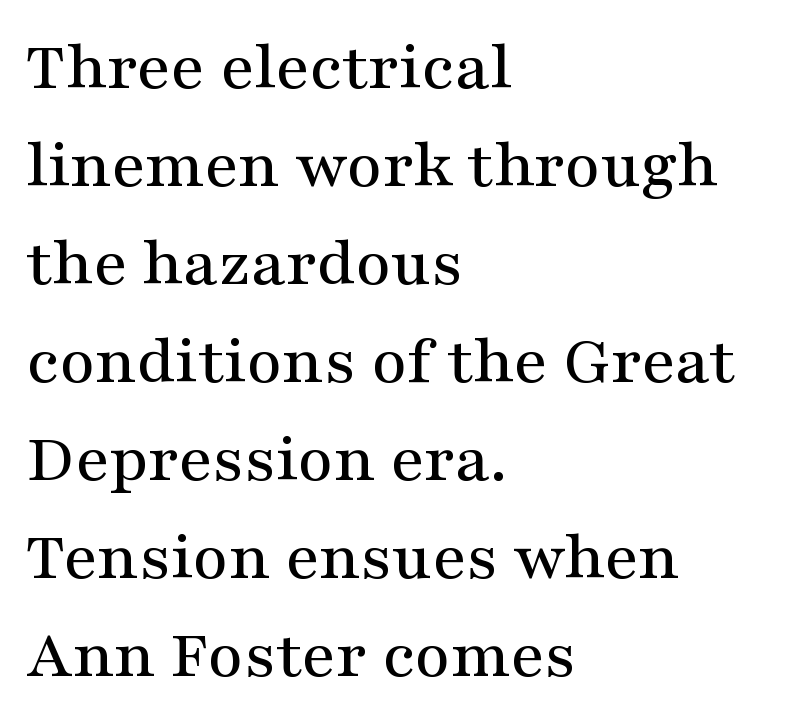
Do the characters align in a grid? No, the font is proportional. Check where the strokes stop: tiny serifs finish them off. Layout note: lines flush left. Observe the ordinary spacing: letters are neighbours, not strangers. Vertical spacing — default.
